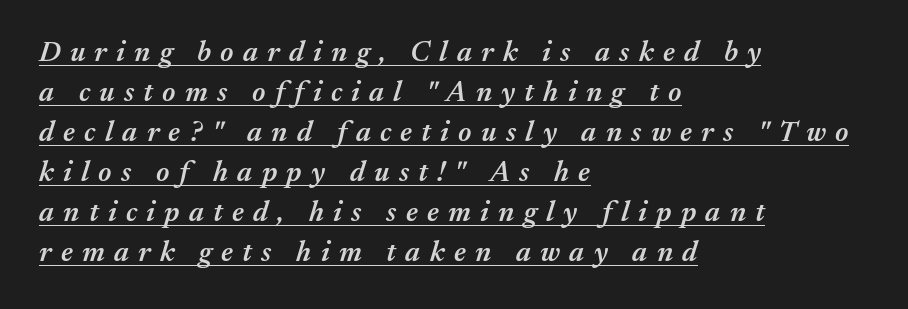
The image shows 29 px semibold type, italic (leaning right); set left-aligned, normal line spacing (1.38x), unusually wide letter spacing (+0.32 em), underlined; medium stroke contrast and a medium x-height.
